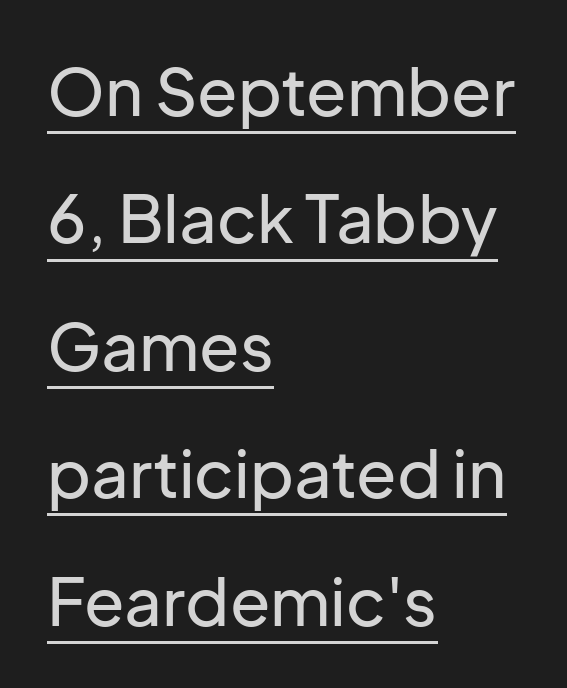
The image shows 66 px sans-serif type, upright; set left-aligned, loose line spacing (1.93x), normal letter spacing, underlined; low stroke contrast and a medium x-height.
